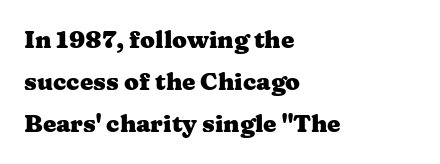
The image shows 24 px bold type, upright; set left-aligned, line spacing 1.76x, normal letter spacing, not underlined.
